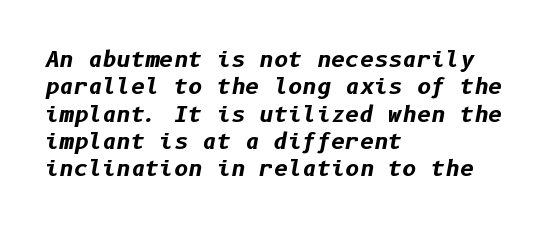
Q: Is the text bold? A: Yes.
Q: Is the text italic (slanted)? A: Yes, it leans right by about 10 degrees.
Q: Is the text underlined? A: No.
Q: How is the paragraph aligned? A: Left-aligned.
Q: Is the spacing between letters normal or unusually wide? A: Normal.
